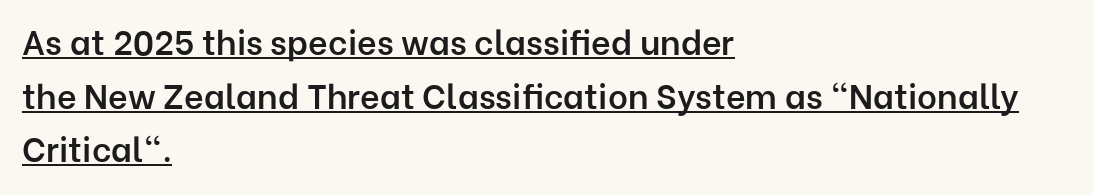
{"serif": "no", "italic": "no", "bold": "semi", "weight": "semibold", "width": "normal", "stroke_contrast": "low", "x_height": "medium", "monospaced": "no", "underline": "yes", "align": "left", "line_spacing": "normal", "line_spacing_ratio": 1.58, "letter_spacing": "normal", "letter_spacing_em": 0.0, "glyph_px": 34}
